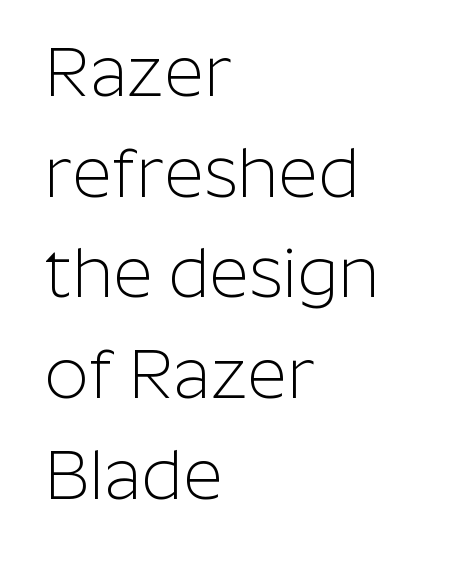
Q: Is the text bold? A: No.
Q: Is the text italic (slanted)? A: No, it is upright.
Q: Is the typeface a serif or a sans-serif typeface? A: Sans-serif.
Q: Is the text underlined? A: No.
Q: How is the paragraph aligned? A: Left-aligned.
Q: Is the spacing between letters normal or unusually wide? A: Normal.
Q: Is the spacing between lines tight, normal or loose? A: Normal.
Q: Width (condensed, normal, or wide)? A: Normal.
Q: Stroke contrast? A: Low.
Q: x-height? A: Medium.
Q: Monospaced? A: No.
